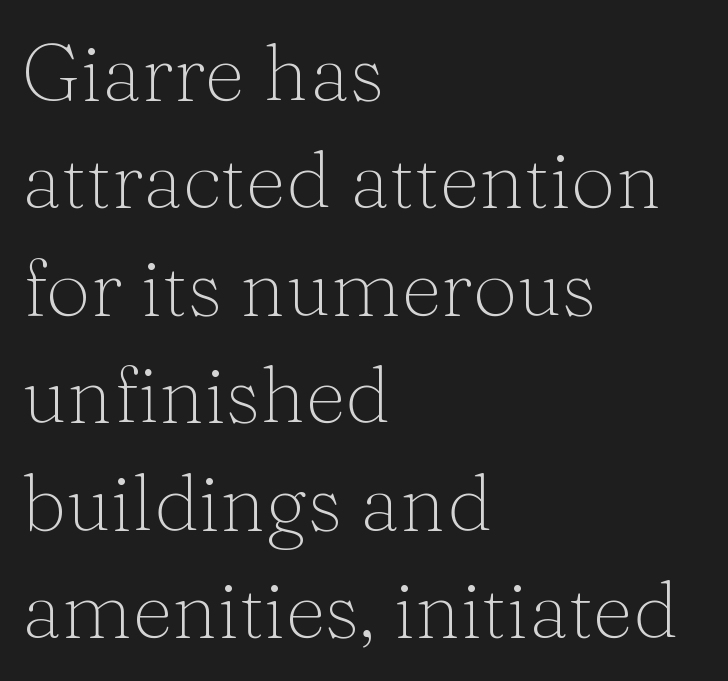
{"serif": "yes", "italic": "no", "bold": "no", "weight": "light", "width": "normal", "stroke_contrast": "medium", "x_height": "medium", "monospaced": "no", "underline": "no", "align": "left", "line_spacing": "normal", "line_spacing_ratio": 1.36, "letter_spacing": "normal", "letter_spacing_em": 0.0, "glyph_px": 79}
